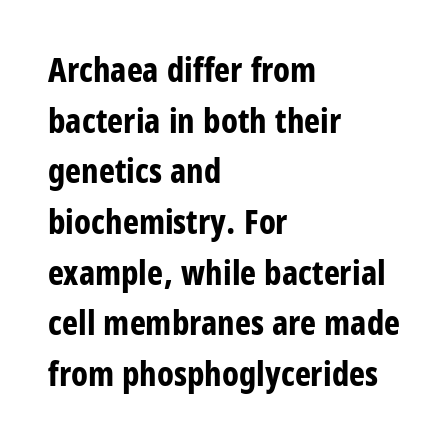
The image shows 34 px bold, condensed sans-serif type, upright; set left-aligned, normal line spacing (1.49x), normal letter spacing, not underlined; low stroke contrast and a large x-height.
